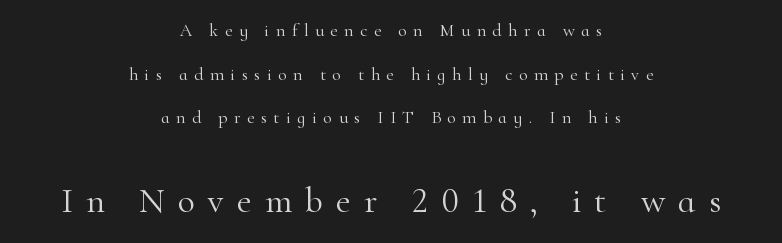
Unmarked baselines from the first word to the last. In terms of posture, this sample is upright. Students, note that the glyphs here are deliberately spaced far apart. The following chunk of copy outweighs the initial chunk in type size.
